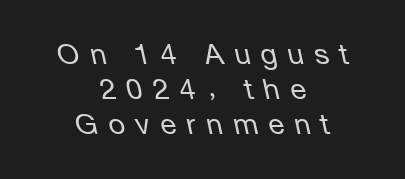
{"italic": "yes", "lean": "left", "slant_degrees": 12, "bold": "no", "weight": "regular", "width": "normal", "stroke_contrast": "low", "x_height": "medium", "monospaced": "no", "underline": "no", "align": "center", "line_spacing_ratio": 1.21, "letter_spacing": "wide", "letter_spacing_em": 0.36, "glyph_px": 29}
